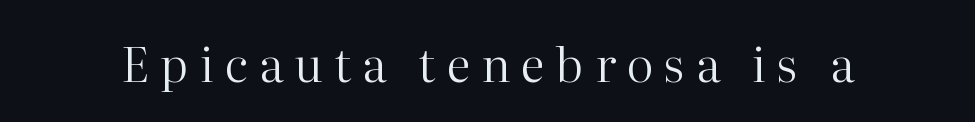
Q: Is the text bold? A: No.
Q: Is the text italic (slanted)? A: No, it is upright.
Q: Is the typeface a serif or a sans-serif typeface? A: Serif.
Q: Is the text underlined? A: No.
Q: Is the spacing between letters normal or unusually wide? A: Unusually wide.
Q: Width (condensed, normal, or wide)? A: Normal.
Q: Stroke contrast? A: High.
Q: x-height? A: Medium.
Q: Monospaced? A: No.
